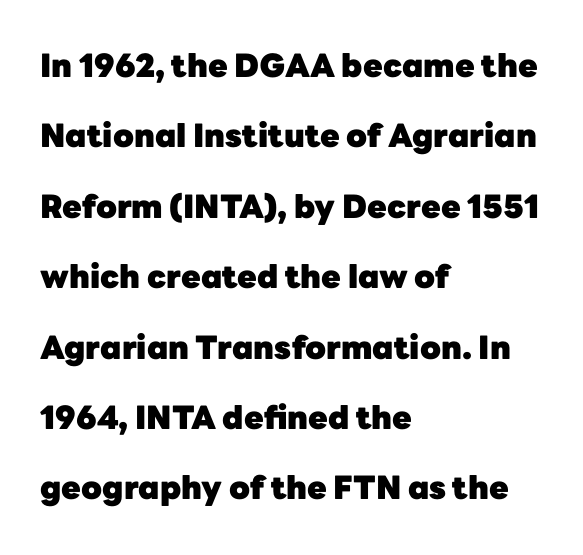
The image shows 32 px heavy sans-serif type, upright; set left-aligned, loose line spacing (2.2x), normal letter spacing, not underlined; low stroke contrast and a medium x-height.
